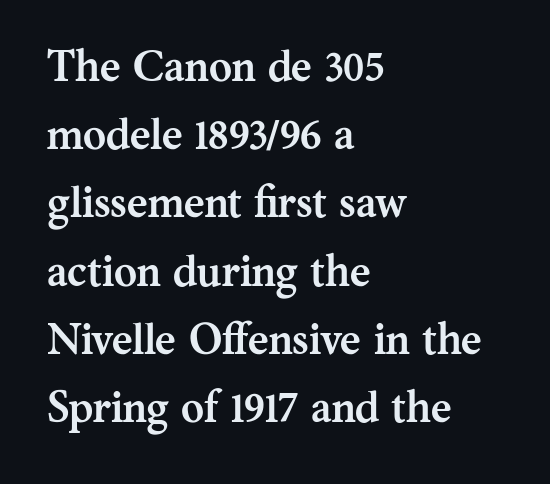
{"serif": "yes", "italic": "no", "bold": "yes", "weight": "semibold", "width": "normal", "stroke_contrast": "medium", "x_height": "medium", "monospaced": "no", "underline": "no", "align": "left", "line_spacing": "normal", "line_spacing_ratio": 1.55, "letter_spacing": "normal", "letter_spacing_em": 0.0, "glyph_px": 44}
